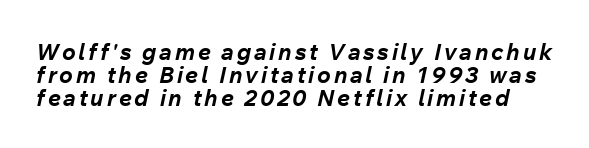
The glyphs have the mass of a bold cut. What's the leading like? Squeezed, with rows nearly overlapping. Notice how the stems are inclined rather than vertical — that's the hallmark of italics. The zone under the glyphs is completely vacant.
